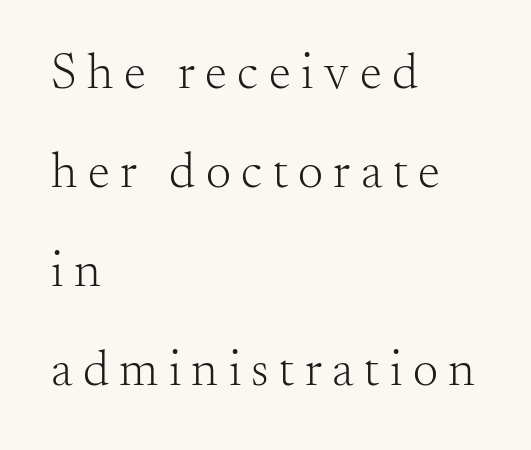
{"serif": "yes", "italic": "no", "bold": "no", "weight": "light", "width": "normal", "stroke_contrast": "medium", "x_height": "small", "monospaced": "no", "underline": "no", "align": "left", "line_spacing": "loose", "line_spacing_ratio": 1.98, "letter_spacing": "wide", "letter_spacing_em": 0.21, "glyph_px": 50}
